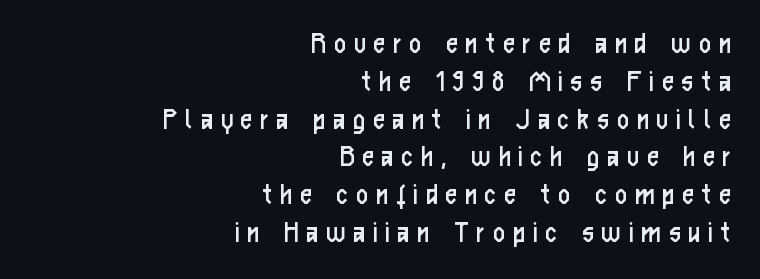
The image shows 32 px regular-weight, condensed sans-serif type, upright; set right-aligned, line spacing 1.18x, unusually wide letter spacing (+0.26 em), not underlined; low stroke contrast and a medium x-height.
